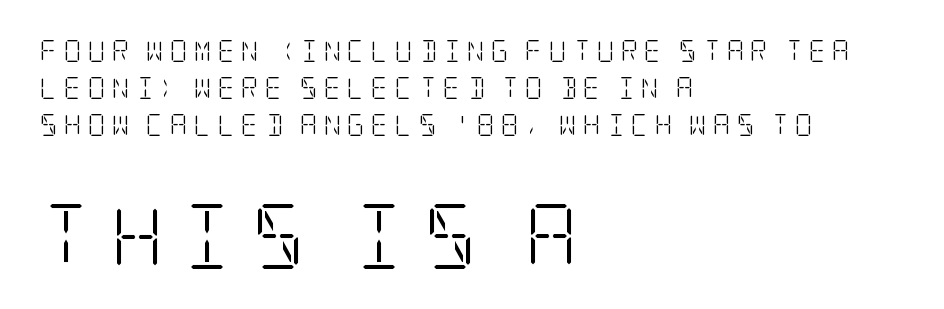
Q: Is the text bold? A: No.
Q: Is the text italic (slanted)? A: No, it is upright.
Q: Is the typeface a serif or a sans-serif typeface? A: Serif.
Q: Is the text underlined? A: No.
Q: How is the paragraph aligned? A: Left-aligned.
Q: Is the spacing between letters normal or unusually wide? A: Unusually wide.
Q: Is the spacing between lines tight, normal or loose? A: Normal.
Q: Which block of text is set in a larger size, the first (top) or the second (bottom)? A: The second (bottom) one.
Q: Width (condensed, normal, or wide)? A: Condensed.
Q: Stroke contrast? A: Low.
Q: x-height? A: Large.
